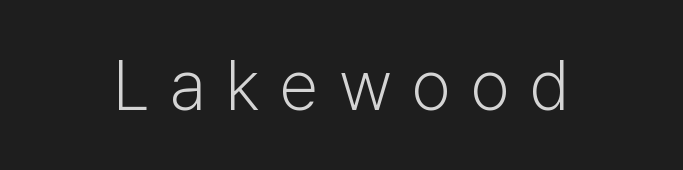
Tall strokes in this sample are plumb rather than angled. Is this a fixed-width face? No — the glyphs have proportional, varying widths. A quiet, ordinary-to-light weight characterises the typeface. Quick note: underline off. No feet cap the strokes, marking this as sans-serif type. Here the glyphs are tracked loosely, breaking word shapes into spaced letters.
